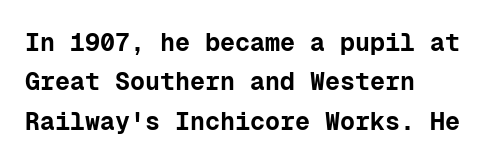
Evenly set lines give the paragraph a standard silhouette. Glance below the letters and you will spot only blank space. Typeset ragged right — the left edge is the straight one. This sample uses plain, unmodified letter spacing. Style check: upright. I'd describe the lettering as bold — thick and assertive.
